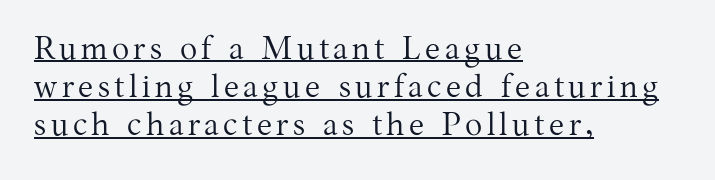
Q: Is the text bold? A: No.
Q: Is the text italic (slanted)? A: No, it is upright.
Q: Is the typeface a serif or a sans-serif typeface? A: Serif.
Q: Is the text underlined? A: Yes.
Q: How is the paragraph aligned? A: Left-aligned.
Q: Width (condensed, normal, or wide)? A: Normal.
Q: Stroke contrast? A: Medium.
Q: x-height? A: Medium.
Q: Monospaced? A: No.
